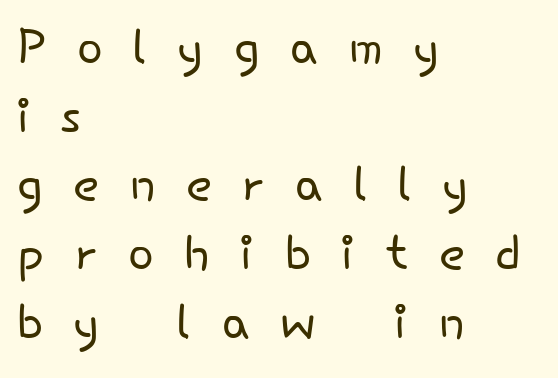
Q: Is the text bold? A: No.
Q: Is the text italic (slanted)? A: No, it is upright.
Q: Is the typeface a serif or a sans-serif typeface? A: Sans-serif.
Q: Is the text underlined? A: No.
Q: How is the paragraph aligned? A: Left-aligned.
Q: Is the spacing between letters normal or unusually wide? A: Unusually wide.
Q: Is the spacing between lines tight, normal or loose? A: Tight.
Q: Width (condensed, normal, or wide)? A: Normal.
Q: Stroke contrast? A: Low.
Q: x-height? A: Small.
Q: Monospaced? A: No.
